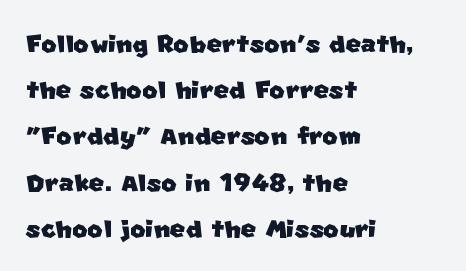
Here the designer chose a conventional face with non-uniform glyph widths. The text block is weighted toward the left margin, trailing off unevenly rightward. A sans-serif font was chosen for this passage. Bare-footed words on every line. Each word holds together tightly as a unit, with standard inter-letter gaps. Regular leading.
